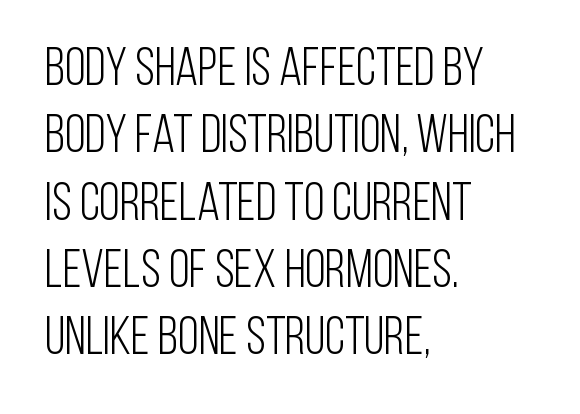
{"serif": "no", "italic": "no", "bold": "no", "weight": "light", "width": "condensed", "stroke_contrast": "low", "x_height": "large", "monospaced": "no", "underline": "no", "align": "left", "line_spacing": "normal", "line_spacing_ratio": 1.27, "letter_spacing": "normal", "letter_spacing_em": 0.0, "glyph_px": 53}
